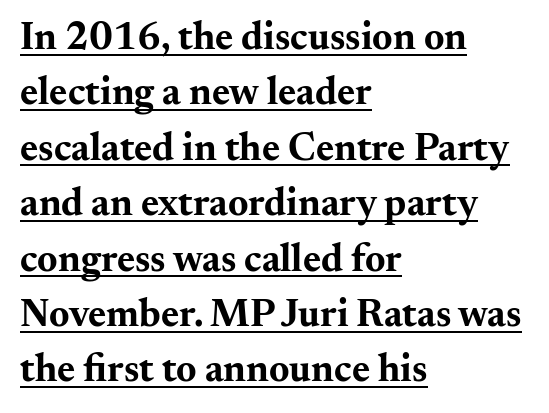
Notice how descenders clear the ascenders below comfortably — that's standard leading. Look at the stroke-to-counter ratio: heavy, a bold. Each letter's strokes conclude with small projecting serifs. The type sits square on the baseline with zero lean. The face used here is rendered with its standard letterfit. Each letter keeps its own natural width here, so spacing adapts to shape.
